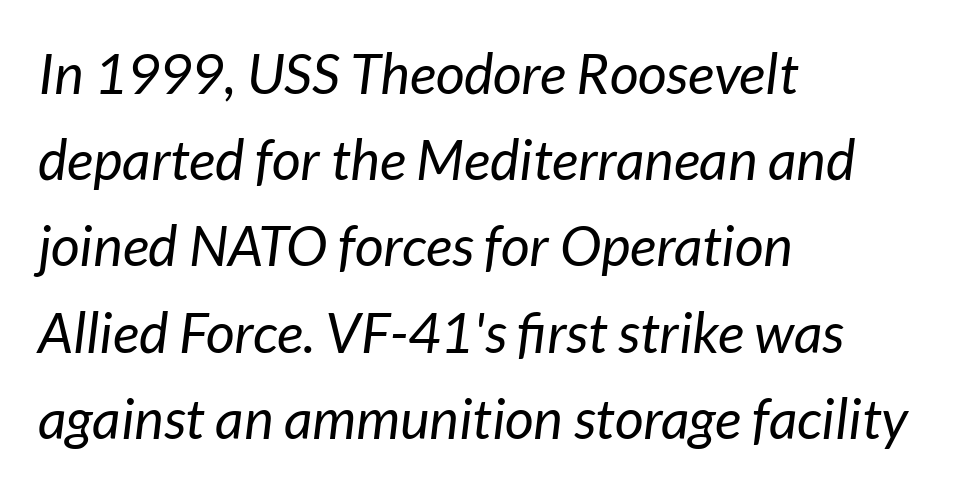
{"italic": "yes", "lean": "right", "slant_degrees": 7, "bold": "no", "weight": "regular", "width": "normal", "stroke_contrast": "low", "x_height": "medium", "monospaced": "no", "underline": "no", "align": "left", "line_spacing": "normal", "line_spacing_ratio": 1.54, "letter_spacing": "normal", "letter_spacing_em": 0.0, "glyph_px": 56}
